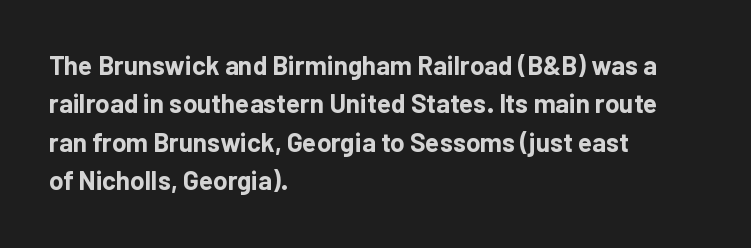
Q: Is the text bold? A: Yes.
Q: Is the text italic (slanted)? A: No, it is upright.
Q: Is the text underlined? A: No.
Q: How is the paragraph aligned? A: Left-aligned.
Q: Is the spacing between letters normal or unusually wide? A: Normal.
Q: Is the spacing between lines tight, normal or loose? A: Normal.
